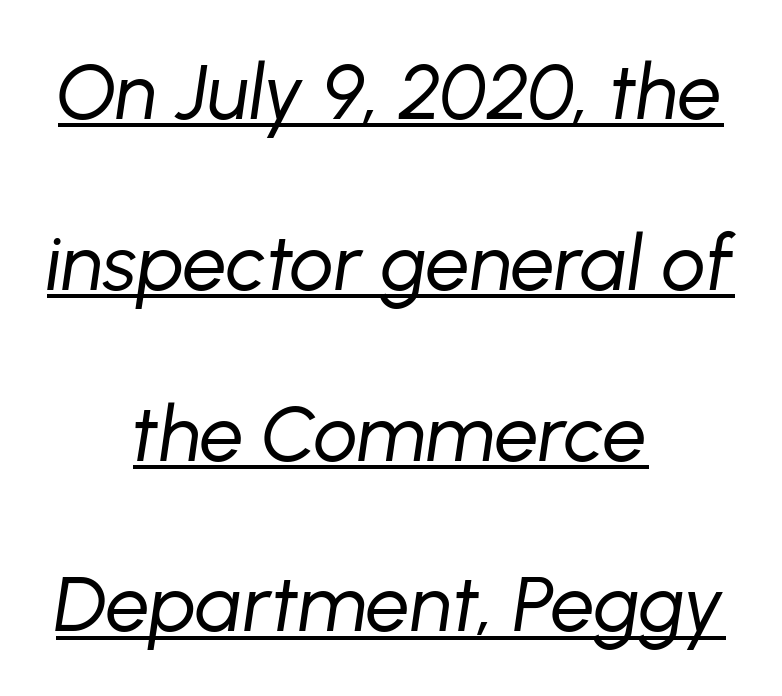
How are the letters spaced? Ordinarily, with no added tracking. Each line is balanced around a shared central axis. The typesetter has applied underlining to the passage shown. The passage shown stacks its lines with a broad gap. There's an unmistakable incline to the writing here. Counters stay open thanks to moderate or lighter strokes.
